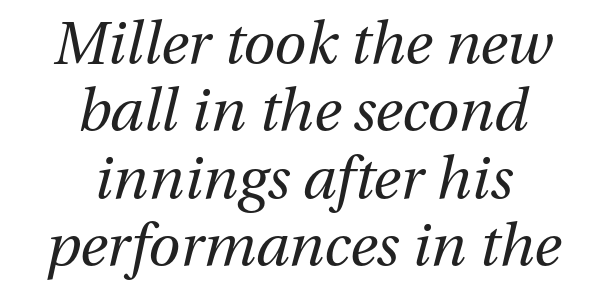
Think of a printed novel: that variable character pitch is what you see here. The space directly below the letters is spotless. Horizontally, the lines are justified to the midpoint only. Every character sits at an angle, as italics do. No letter is thick-stroked: the sample isn't bold. Compared with typical body copy, the letter spacing here is the same.
